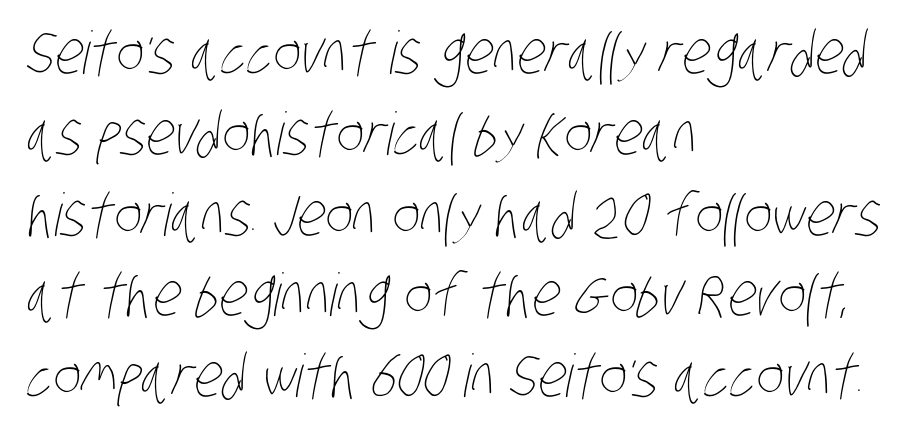
The image shows 59 px thin, condensed type; set left-aligned, normal line spacing (1.37x), normal letter spacing, not underlined; low stroke contrast and a large x-height.
